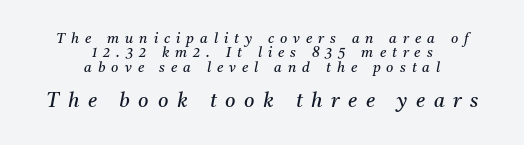
{"italic": "yes", "lean": "right", "slant_degrees": 11, "bold": "no", "underline": "no", "align": "center", "line_spacing": "tight", "line_spacing_ratio": 1.03, "letter_spacing": "wide", "letter_spacing_em": 0.43, "larger_block": "second", "size_ratio": 1.43, "glyph_px": 20}
